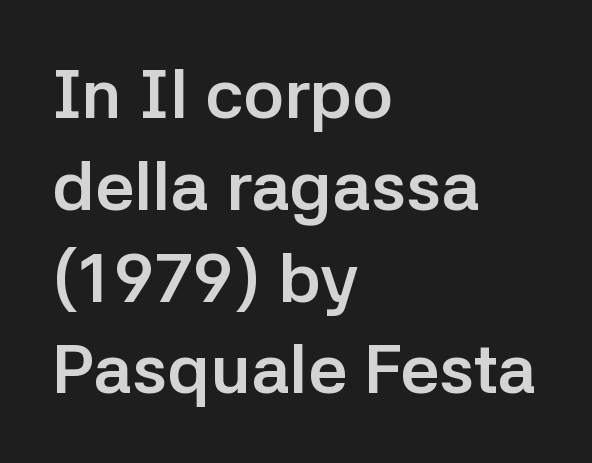
{"serif": "no", "italic": "no", "bold": "yes", "weight": "semibold", "width": "normal", "stroke_contrast": "low", "x_height": "medium", "monospaced": "no", "underline": "no", "align": "left", "line_spacing": "normal", "line_spacing_ratio": 1.33, "letter_spacing": "normal", "letter_spacing_em": 0.0, "glyph_px": 69}
